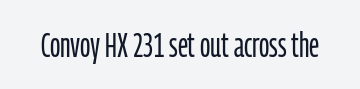
{"serif": "no", "italic": "no", "bold": "no", "weight": "light", "width": "condensed", "stroke_contrast": "low", "x_height": "medium", "monospaced": "no", "underline": "no", "letter_spacing": "normal", "letter_spacing_em": 0.0, "glyph_px": 34}
